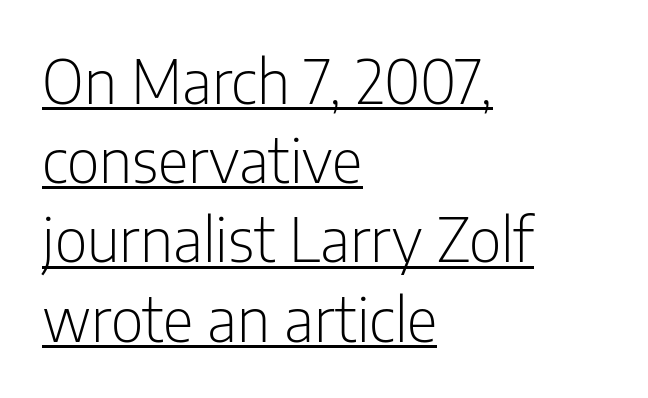
The image shows 60 px light, condensed sans-serif type, upright; set left-aligned, normal line spacing (1.32x), normal letter spacing, underlined; low stroke contrast and a medium x-height.
